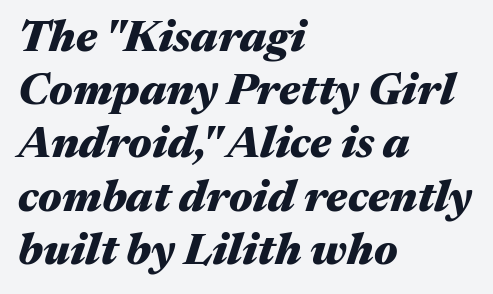
{"italic": "yes", "lean": "right", "slant_degrees": 17, "bold": "yes", "weight": "heavy", "width": "wide", "stroke_contrast": "medium", "x_height": "medium", "monospaced": "no", "underline": "no", "align": "left", "line_spacing_ratio": 1.21, "letter_spacing": "normal", "letter_spacing_em": 0.0, "glyph_px": 44}
